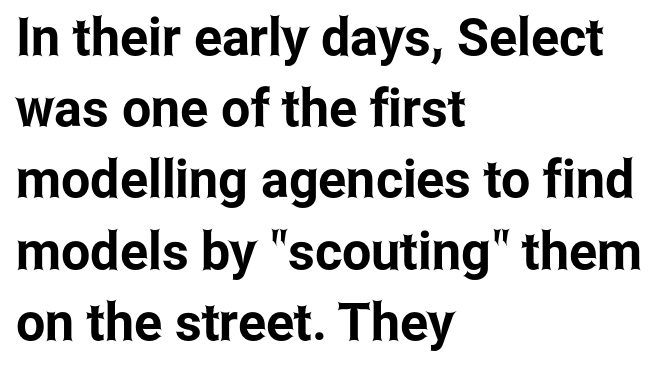
The characters display no serif detailing; their extremities are plain. These lines keep a tight, regular rhythm from letter to letter. Type without underlining. Short and long lines alike share a common starting point at left.
